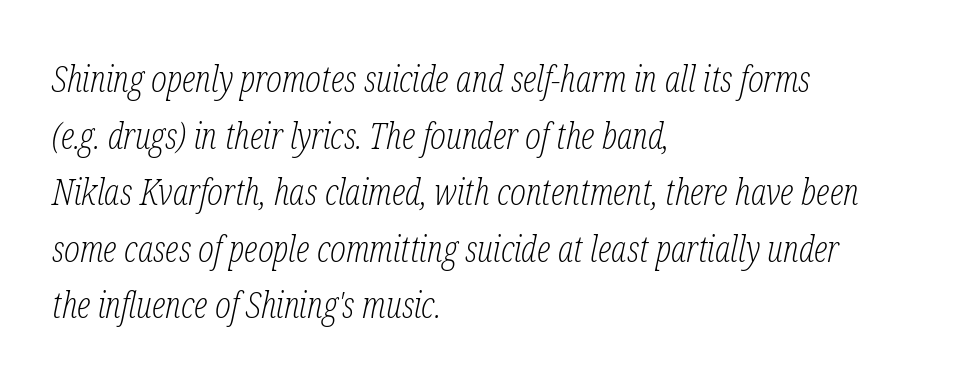
Q: Is the text bold? A: No.
Q: Is the text italic (slanted)? A: Yes, it leans right by about 12 degrees.
Q: Is the typeface a serif or a sans-serif typeface? A: Serif.
Q: Is the text underlined? A: No.
Q: How is the paragraph aligned? A: Left-aligned.
Q: Is the spacing between letters normal or unusually wide? A: Normal.
Q: Is the spacing between lines tight, normal or loose? A: Normal.
Q: Width (condensed, normal, or wide)? A: Condensed.
Q: Stroke contrast? A: Low.
Q: x-height? A: Medium.
Q: Monospaced? A: No.
